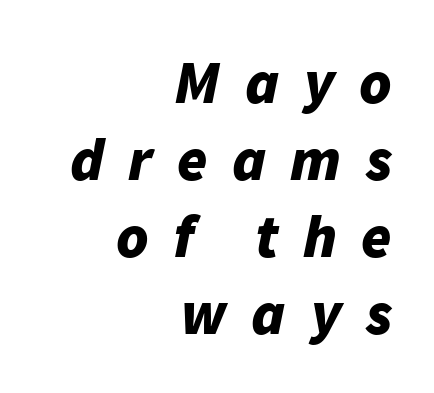
The image shows 61 px bold type, italic (leaning right); set right-aligned, normal line spacing (1.26x), unusually wide letter spacing (+0.4 em), not underlined; low stroke contrast and a medium x-height.
